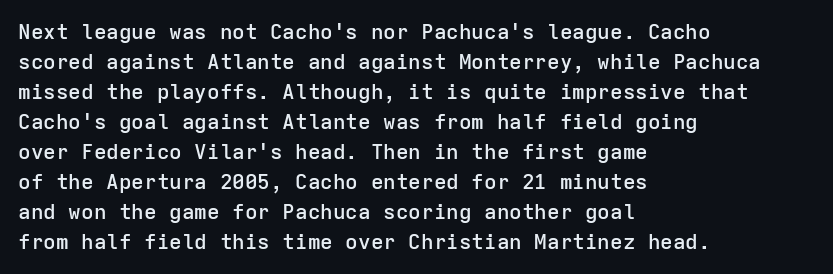
The image shows 21 px text type, upright; set left-aligned, normal line spacing (1.43x), normal letter spacing, not underlined.
